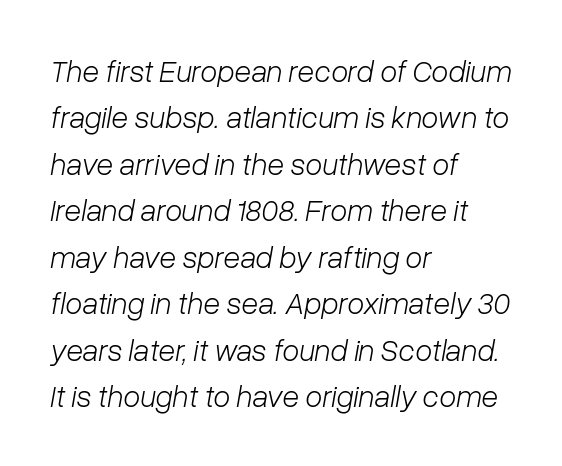
Q: Is the text bold? A: No.
Q: Is the text italic (slanted)? A: Yes, it leans right by about 10 degrees.
Q: Is the text underlined? A: No.
Q: How is the paragraph aligned? A: Left-aligned.
Q: Is the spacing between letters normal or unusually wide? A: Normal.
Q: Is the spacing between lines tight, normal or loose? A: Normal.
Q: Width (condensed, normal, or wide)? A: Normal.
Q: Stroke contrast? A: Low.
Q: x-height? A: Medium.
Q: Monospaced? A: No.
